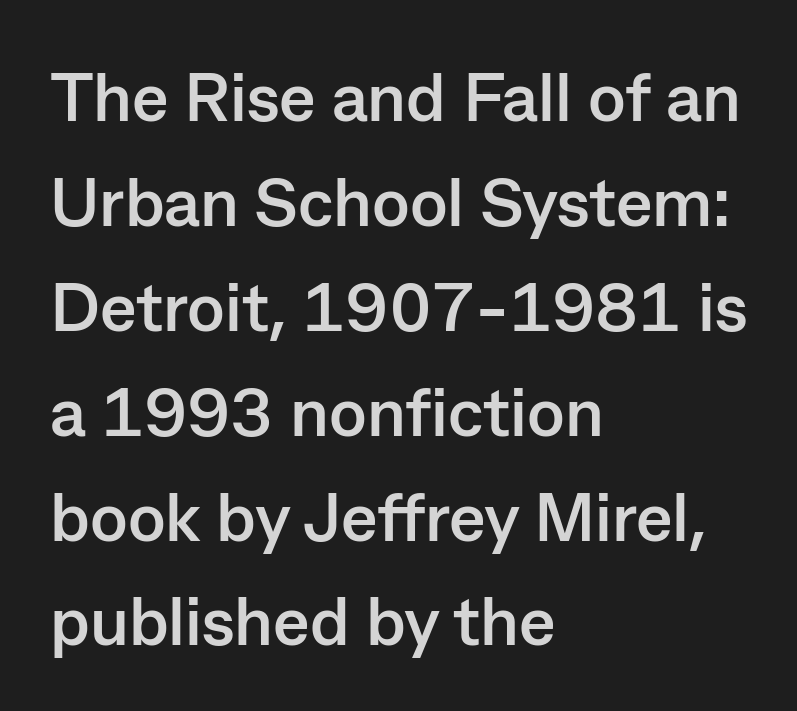
Caption: bold face, heavy strokes. Regular leading. A typesetter would call this proportional, since set widths differ per character. Honestly, there is no underline to notice here at all. No italicization has been applied; the sample stays upright. The lines are quadded left.
